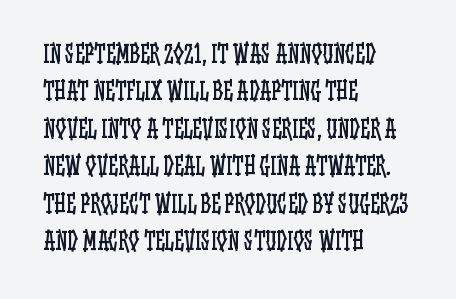
{"italic": "no", "bold": "no", "underline": "no", "align": "left", "line_spacing": "normal", "line_spacing_ratio": 1.56, "letter_spacing": "normal", "letter_spacing_em": 0.0, "glyph_px": 24}
